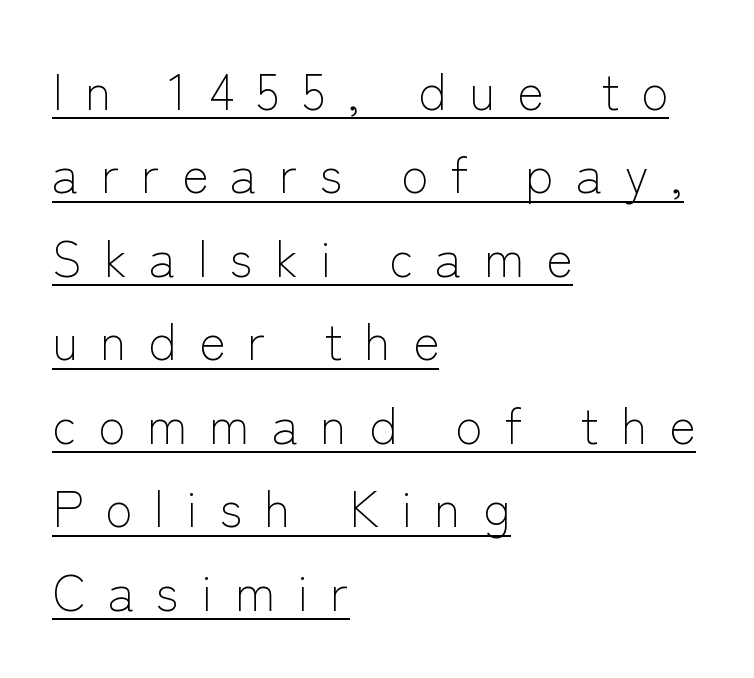
Q: Is the text bold? A: No.
Q: Is the text italic (slanted)? A: No, it is upright.
Q: Is the typeface a serif or a sans-serif typeface? A: Sans-serif.
Q: Is the text underlined? A: Yes.
Q: How is the paragraph aligned? A: Left-aligned.
Q: Is the spacing between letters normal or unusually wide? A: Unusually wide.
Q: Is the spacing between lines tight, normal or loose? A: Normal.
Q: Width (condensed, normal, or wide)? A: Normal.
Q: Stroke contrast? A: Low.
Q: x-height? A: Medium.
Q: Monospaced? A: No.
